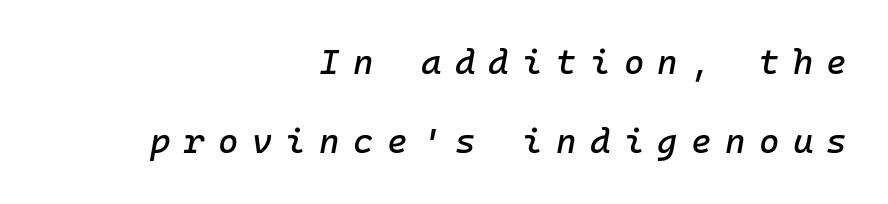
Q: Is the text italic (slanted)? A: Yes, it leans right by about 10 degrees.
Q: Is the text underlined? A: No.
Q: How is the paragraph aligned? A: Right-aligned.
Q: Is the spacing between letters normal or unusually wide? A: Unusually wide.
Q: Is the spacing between lines tight, normal or loose? A: Loose.
Q: Width (condensed, normal, or wide)? A: Normal.
Q: Stroke contrast? A: Low.
Q: x-height? A: Medium.
Q: Monospaced? A: Yes.
